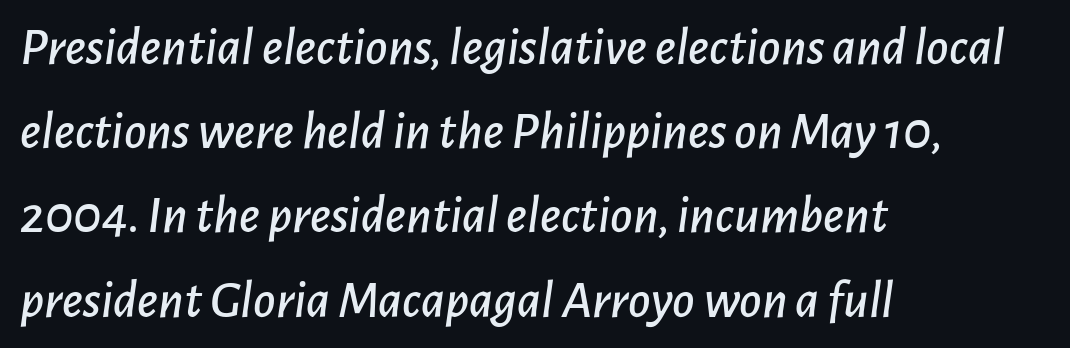
Q: Is the text italic (slanted)? A: Yes, it leans right by about 7 degrees.
Q: Is the text underlined? A: No.
Q: How is the paragraph aligned? A: Left-aligned.
Q: Is the spacing between letters normal or unusually wide? A: Normal.
Q: Is the spacing between lines tight, normal or loose? A: Normal.
Q: Width (condensed, normal, or wide)? A: Normal.
Q: Stroke contrast? A: Low.
Q: x-height? A: Medium.
Q: Monospaced? A: No.
